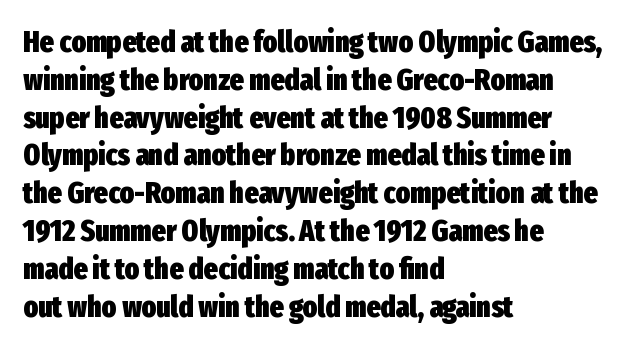
Q: Is the text bold? A: Yes.
Q: Is the text italic (slanted)? A: No, it is upright.
Q: Is the typeface a serif or a sans-serif typeface? A: Sans-serif.
Q: Is the text underlined? A: No.
Q: How is the paragraph aligned? A: Left-aligned.
Q: Is the spacing between letters normal or unusually wide? A: Normal.
Q: Is the spacing between lines tight, normal or loose? A: Normal.
Q: Width (condensed, normal, or wide)? A: Condensed.
Q: Stroke contrast? A: Low.
Q: x-height? A: Medium.
Q: Monospaced? A: No.
